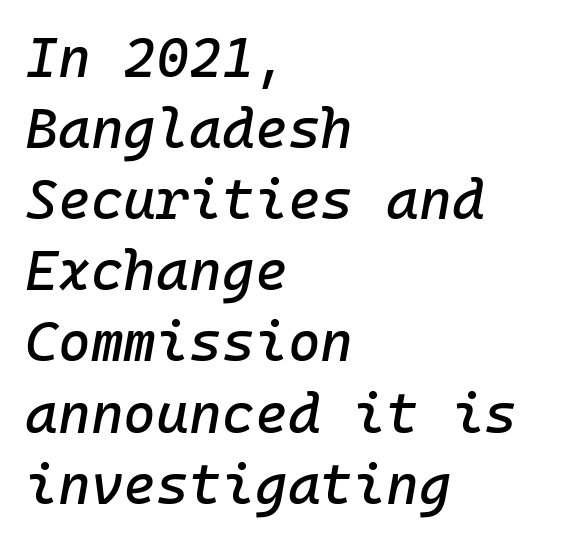
{"italic": "yes", "lean": "right", "slant_degrees": 10, "width": "normal", "stroke_contrast": "low", "x_height": "medium", "monospaced": "yes", "underline": "no", "align": "left", "line_spacing": "normal", "line_spacing_ratio": 1.27, "letter_spacing": "normal", "letter_spacing_em": 0.0, "glyph_px": 56}
